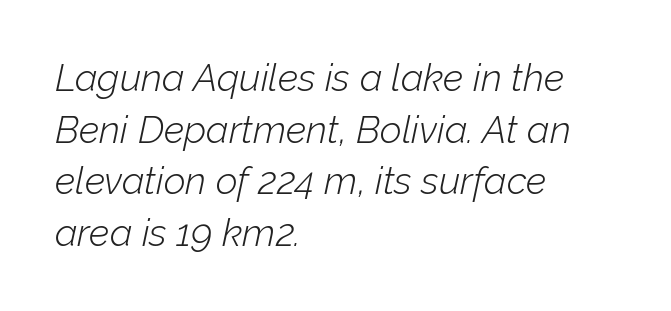
Q: Is the text bold? A: No.
Q: Is the text italic (slanted)? A: Yes, it leans right by about 12 degrees.
Q: Is the text underlined? A: No.
Q: How is the paragraph aligned? A: Left-aligned.
Q: Is the spacing between letters normal or unusually wide? A: Normal.
Q: Is the spacing between lines tight, normal or loose? A: Normal.
Q: Width (condensed, normal, or wide)? A: Normal.
Q: Stroke contrast? A: Low.
Q: x-height? A: Medium.
Q: Monospaced? A: No.
